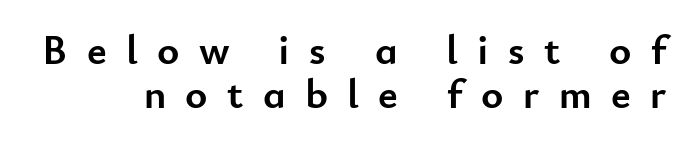
The image shows 42 px semibold sans-serif type, upright; set tight line spacing (1.04x), unusually wide letter spacing (+0.46 em), not underlined; low stroke contrast and a small x-height.
